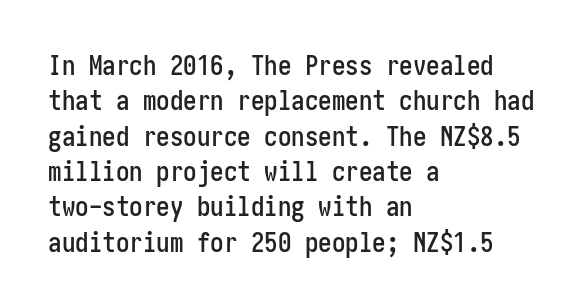
{"italic": "no", "underline": "no", "align": "left", "line_spacing": "normal", "line_spacing_ratio": 1.31, "letter_spacing": "normal", "letter_spacing_em": 0.0, "glyph_px": 27}
